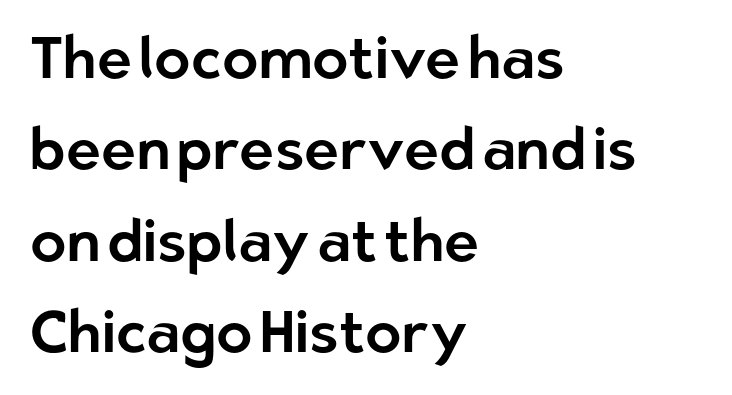
{"serif": "no", "italic": "no", "width": "normal", "stroke_contrast": "low", "x_height": "medium", "monospaced": "no", "underline": "no", "align": "left", "line_spacing": "normal", "line_spacing_ratio": 1.55, "letter_spacing": "normal", "letter_spacing_em": 0.0, "glyph_px": 59}
